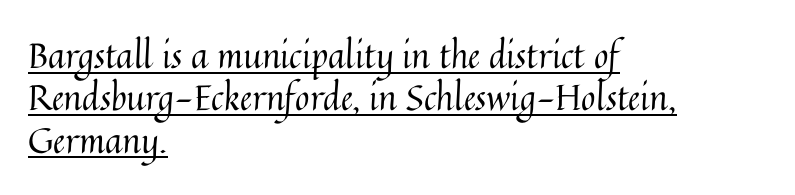
The face used here is rendered with its standard letterfit. The font is comparable to plain body text, perhaps lighter. These lines stack with their left ends in a neat column. Think of a printed novel: that variable character pitch is what you see here.
